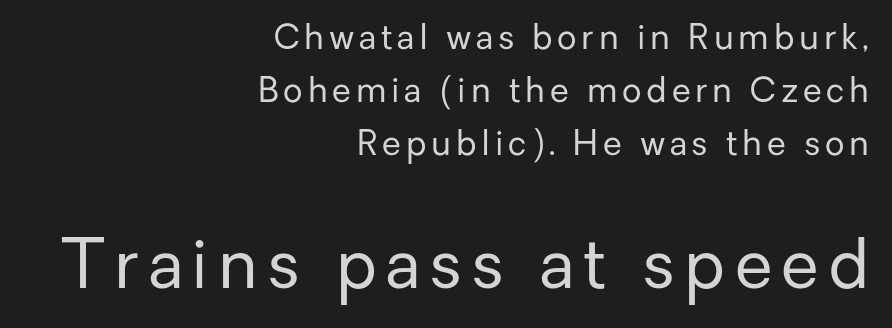
The passage shown is typed in a proportional face where columns would drift. These lines are set flush right with a ragged left edge. A student would notice the bottom passage is typeset larger than what precedes it. The space beneath each line is pristine and unruled. Posture: vertical.
